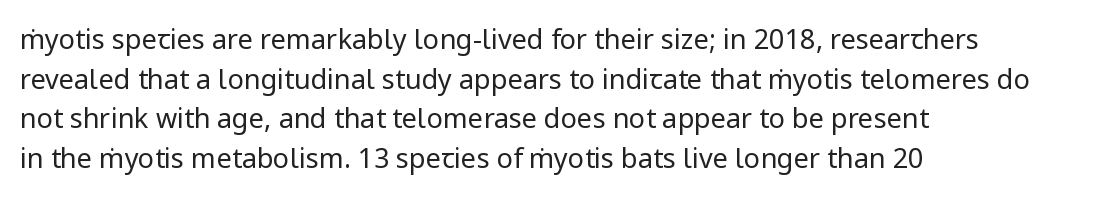
Q: Is the text bold? A: No.
Q: Is the text italic (slanted)? A: No, it is upright.
Q: Is the text underlined? A: No.
Q: How is the paragraph aligned? A: Left-aligned.
Q: Is the spacing between letters normal or unusually wide? A: Normal.
Q: Is the spacing between lines tight, normal or loose? A: Normal.
